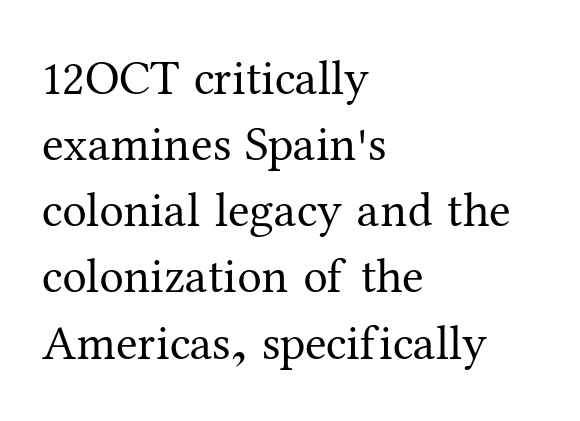
The passage shown is not underscored anywhere. Visually the block forms a straight wall on the left and a jagged coastline on the right. Observe the serifs anchoring each vertical stroke in this sample. Heaviness? Minimal to ordinary, like unemphasized prose.
